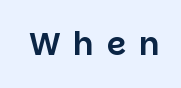
Q: Is the text italic (slanted)? A: No, it is upright.
Q: Is the typeface a serif or a sans-serif typeface? A: Sans-serif.
Q: Is the text underlined? A: No.
Q: Is the spacing between letters normal or unusually wide? A: Unusually wide.
Q: Width (condensed, normal, or wide)? A: Normal.
Q: Stroke contrast? A: Low.
Q: x-height? A: Large.
Q: Monospaced? A: No.
